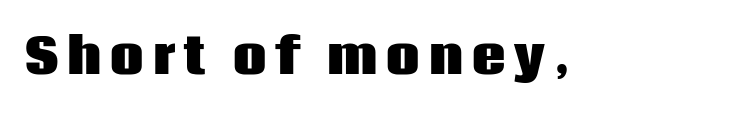
Examine the stroke ends and you'll find no serifs. These lines carry a lot of weight — the face is fully bold. Descenders are the only things crossing below the line. Upright lettering throughout. Varying glyph widths throughout — classic text-font behaviour.
